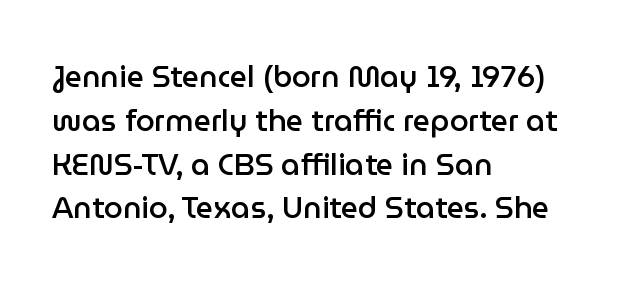
Q: Is the text bold? A: Semi-bold.
Q: Is the text italic (slanted)? A: No, it is upright.
Q: Is the typeface a serif or a sans-serif typeface? A: Sans-serif.
Q: Is the text underlined? A: No.
Q: How is the paragraph aligned? A: Left-aligned.
Q: Is the spacing between letters normal or unusually wide? A: Normal.
Q: Is the spacing between lines tight, normal or loose? A: Normal.
Q: Width (condensed, normal, or wide)? A: Normal.
Q: Stroke contrast? A: Low.
Q: x-height? A: Medium.
Q: Monospaced? A: No.
